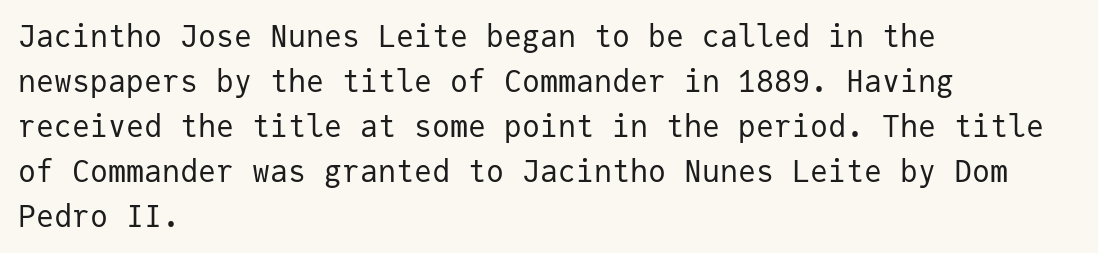
The compositor pushed each line to the left boundary. The gap between lines stays unmarked. Evenly set lines give the paragraph a standard silhouette. No feet cap the strokes, marking this as sans-serif type.
